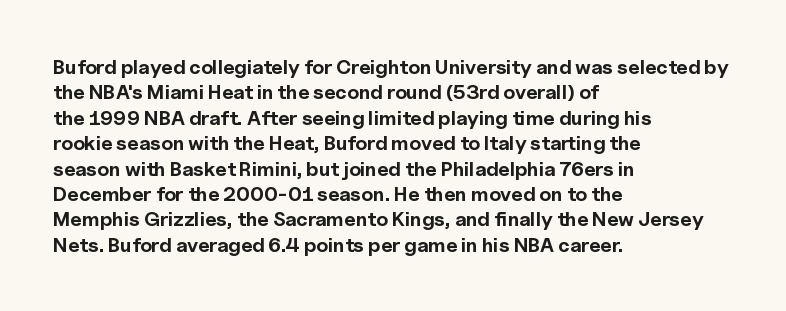
{"italic": "no", "bold": "yes", "underline": "no", "align": "left", "line_spacing": "normal", "line_spacing_ratio": 1.27, "letter_spacing": "normal", "letter_spacing_em": 0.0, "glyph_px": 20}
